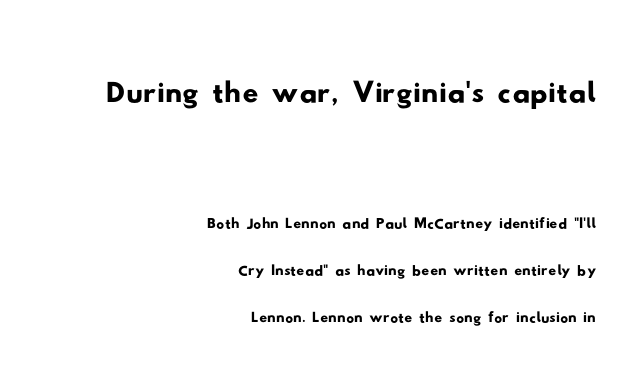
Q: Is the typeface a serif or a sans-serif typeface? A: Sans-serif.
Q: Is the text underlined? A: No.
Q: How is the paragraph aligned? A: Right-aligned.
Q: Is the spacing between letters normal or unusually wide? A: Normal.
Q: Which block of text is set in a larger size, the first (top) or the second (bottom)? A: The first (top) one.
Q: Width (condensed, normal, or wide)? A: Wide.
Q: Stroke contrast? A: Low.
Q: x-height? A: Small.
Q: Monospaced? A: No.
